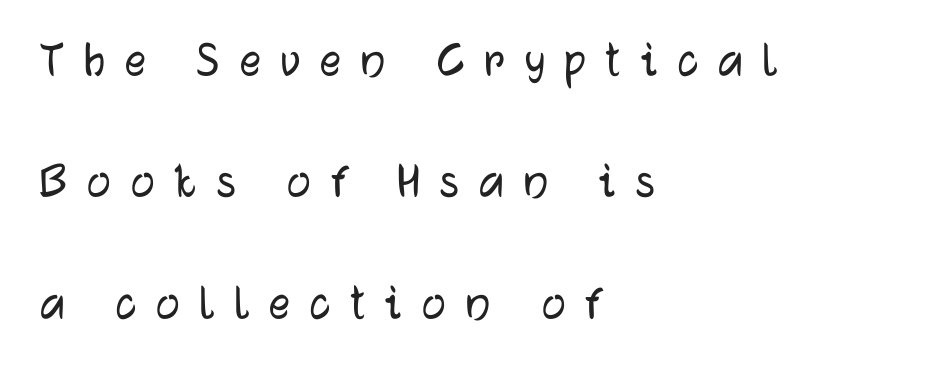
Q: Is the text italic (slanted)? A: No, it is upright.
Q: Is the typeface a serif or a sans-serif typeface? A: Sans-serif.
Q: Is the text underlined? A: No.
Q: How is the paragraph aligned? A: Left-aligned.
Q: Is the spacing between letters normal or unusually wide? A: Unusually wide.
Q: Is the spacing between lines tight, normal or loose? A: Loose.
Q: Width (condensed, normal, or wide)? A: Normal.
Q: Stroke contrast? A: Low.
Q: x-height? A: Medium.
Q: Monospaced? A: No.
